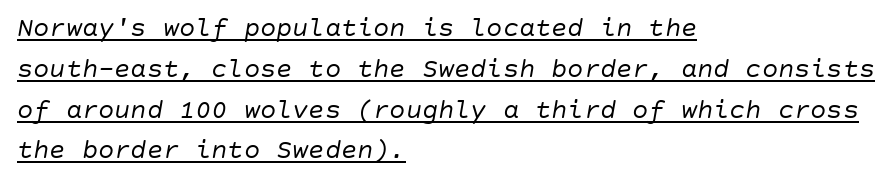
Q: Is the text bold? A: No.
Q: Is the text italic (slanted)? A: Yes, it leans right by about 10 degrees.
Q: Is the text underlined? A: Yes.
Q: How is the paragraph aligned? A: Left-aligned.
Q: Is the spacing between letters normal or unusually wide? A: Normal.
Q: Is the spacing between lines tight, normal or loose? A: Normal.
